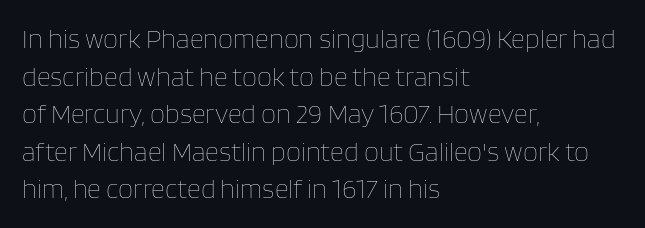
{"italic": "no", "bold": "no", "underline": "no", "align": "left", "line_spacing": "normal", "line_spacing_ratio": 1.39, "letter_spacing": "normal", "letter_spacing_em": 0.0, "glyph_px": 27}
